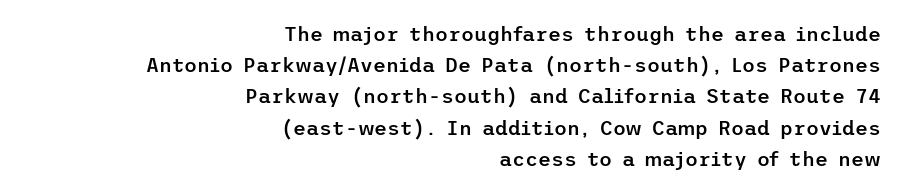
The image shows 20 px text type, upright; set right-aligned, normal line spacing (1.56x), normal letter spacing, not underlined.
